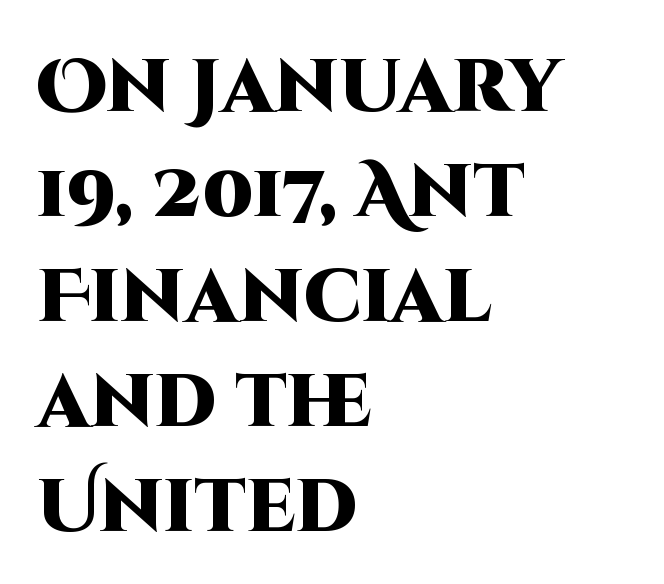
The text block is weighted toward the left margin, trailing off unevenly rightward. This sample uses an upright cut, with every glyph sitting square on the baseline. The rendering keeps characters at their native spacing. Each glyph is drawn with heavy, bold strokes.
